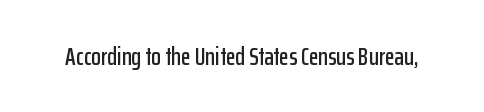
The image shows 25 px text type, upright; set normal letter spacing, not underlined.
